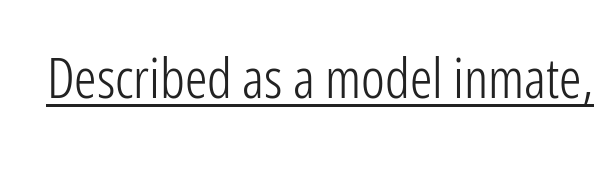
Each word holds together tightly as a unit, with standard inter-letter gaps. The letters look calm and open, with moderate or lighter stems. Tall strokes in this sample are plumb rather than angled. Spacing verdict: proportional, widths tailored to each character. Emphasis is given by a line drawn under the lettering. This sample uses a sans-serif face.
